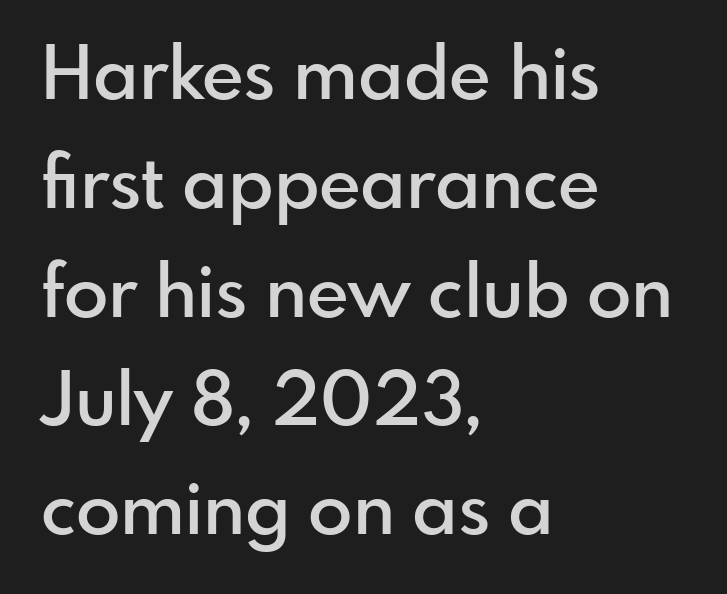
These lines are rendered in a variable-pitch font. The typesetter chose a ragged-right arrangement here. Bare-footed words on every line. These lines carry some extra weight — a demibold, not a full bold.
